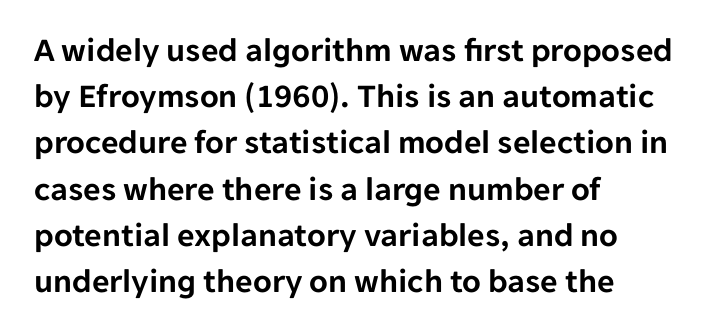
{"serif": "no", "italic": "no", "width": "normal", "stroke_contrast": "low", "x_height": "medium", "monospaced": "no", "underline": "no", "align": "left", "line_spacing": "normal", "line_spacing_ratio": 1.36, "letter_spacing": "normal", "letter_spacing_em": 0.0, "glyph_px": 34}
